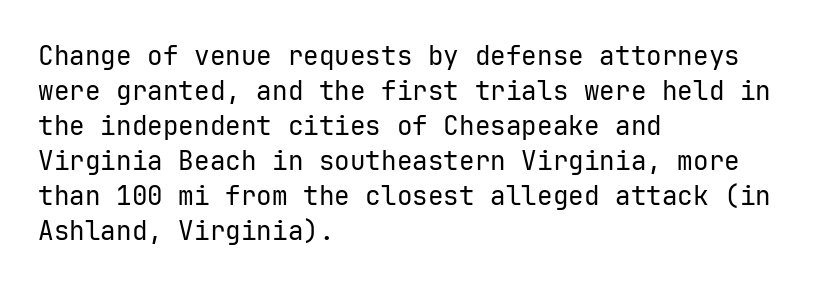
Q: Is the text bold? A: No.
Q: Is the text italic (slanted)? A: No, it is upright.
Q: Is the text underlined? A: No.
Q: How is the paragraph aligned? A: Left-aligned.
Q: Is the spacing between letters normal or unusually wide? A: Normal.
Q: Is the spacing between lines tight, normal or loose? A: Normal.
